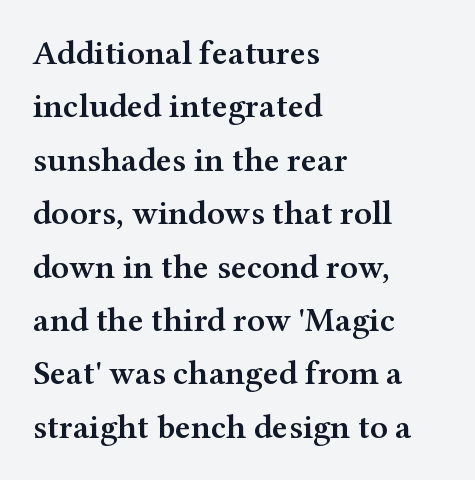
Q: Is the text bold? A: Semi-bold.
Q: Is the text italic (slanted)? A: No, it is upright.
Q: Is the typeface a serif or a sans-serif typeface? A: Serif.
Q: Is the text underlined? A: No.
Q: How is the paragraph aligned? A: Left-aligned.
Q: Is the spacing between letters normal or unusually wide? A: Normal.
Q: Is the spacing between lines tight, normal or loose? A: Normal.
Q: Width (condensed, normal, or wide)? A: Wide.
Q: Stroke contrast? A: Medium.
Q: x-height? A: Medium.
Q: Monospaced? A: No.
